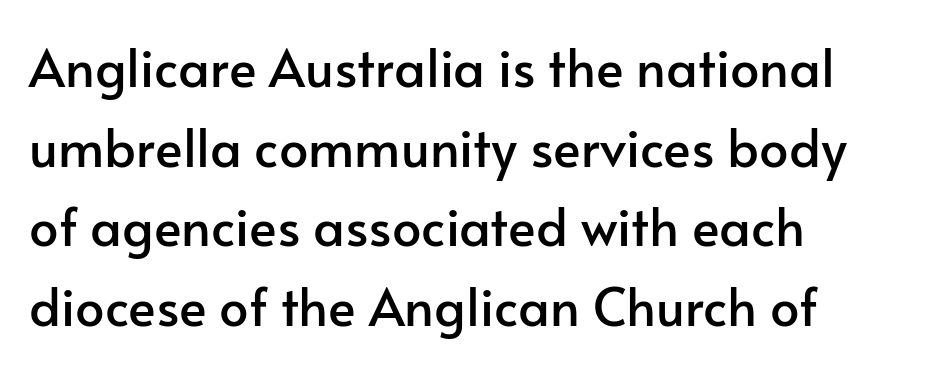
{"serif": "no", "italic": "no", "width": "normal", "stroke_contrast": "low", "x_height": "small", "monospaced": "no", "underline": "no", "align": "left", "line_spacing": "normal", "line_spacing_ratio": 1.53, "letter_spacing": "normal", "letter_spacing_em": 0.0, "glyph_px": 52}
